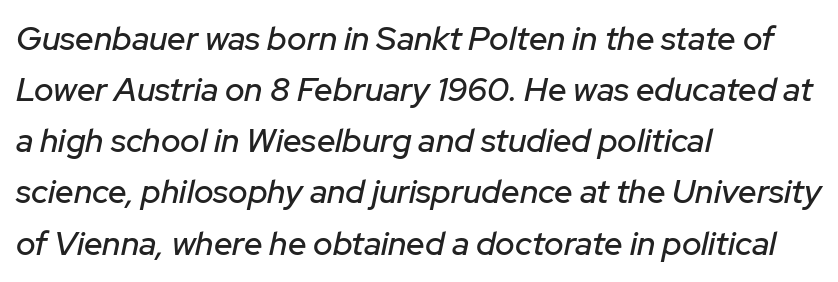
{"italic": "yes", "lean": "right", "slant_degrees": 12, "width": "normal", "stroke_contrast": "low", "x_height": "medium", "monospaced": "no", "underline": "no", "align": "left", "line_spacing": "normal", "line_spacing_ratio": 1.55, "letter_spacing": "normal", "letter_spacing_em": 0.0, "glyph_px": 33}
